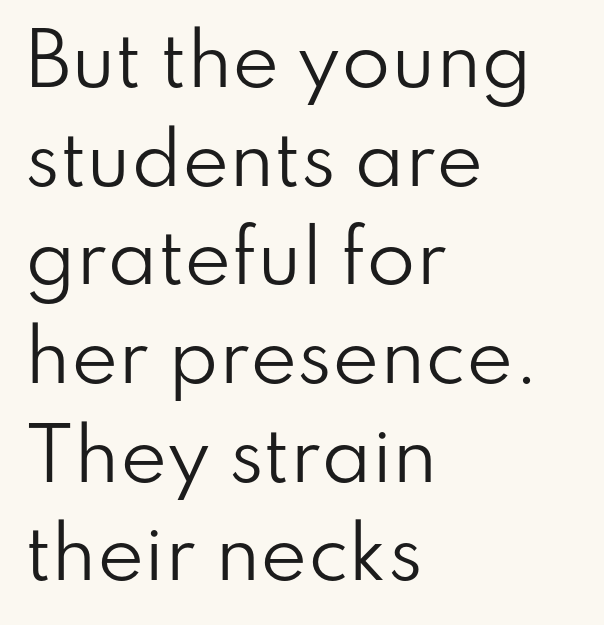
You can tell from the bare stems that sans-serif type was used. Interline gaps are of average width in this sample. No italicization has been applied; the sample stays upright. This sample is left-justified, so line endings fall wherever the words run out.
